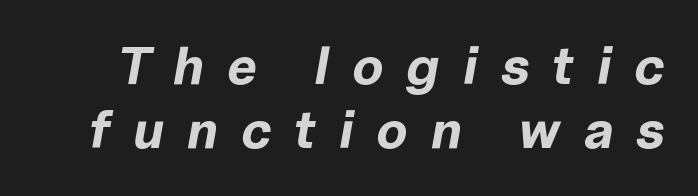
{"italic": "yes", "lean": "right", "slant_degrees": 10, "bold": "yes", "weight": "bold", "width": "normal", "stroke_contrast": "low", "x_height": "medium", "monospaced": "no", "underline": "no", "line_spacing_ratio": 1.21, "letter_spacing": "wide", "letter_spacing_em": 0.43, "glyph_px": 53}
